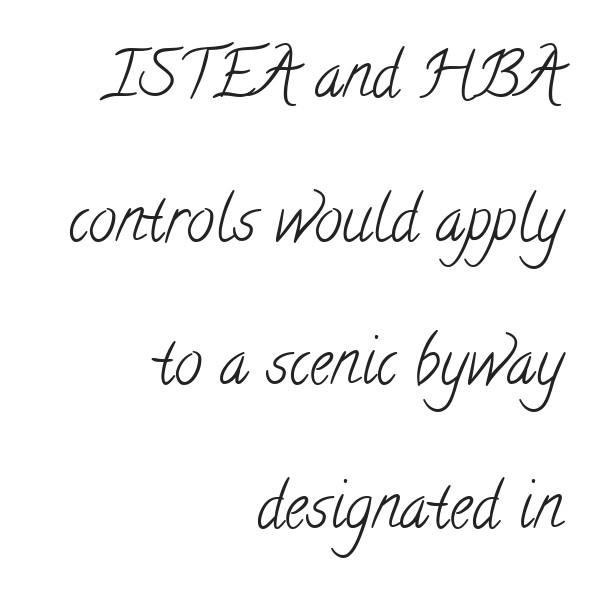
Q: Is the text bold? A: No.
Q: Is the text underlined? A: No.
Q: How is the paragraph aligned? A: Right-aligned.
Q: Is the spacing between letters normal or unusually wide? A: Normal.
Q: Is the spacing between lines tight, normal or loose? A: Loose.
Q: Width (condensed, normal, or wide)? A: Condensed.
Q: Stroke contrast? A: Low.
Q: x-height? A: Small.
Q: Monospaced? A: No.
